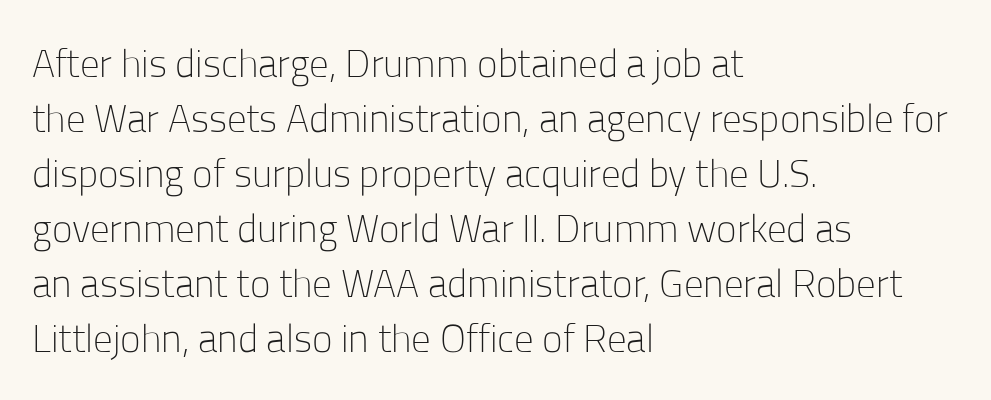
Q: Is the text bold? A: No.
Q: Is the text italic (slanted)? A: No, it is upright.
Q: Is the typeface a serif or a sans-serif typeface? A: Sans-serif.
Q: Is the text underlined? A: No.
Q: How is the paragraph aligned? A: Left-aligned.
Q: Is the spacing between letters normal or unusually wide? A: Normal.
Q: Is the spacing between lines tight, normal or loose? A: Normal.
Q: Width (condensed, normal, or wide)? A: Normal.
Q: Stroke contrast? A: Low.
Q: x-height? A: Medium.
Q: Monospaced? A: No.
